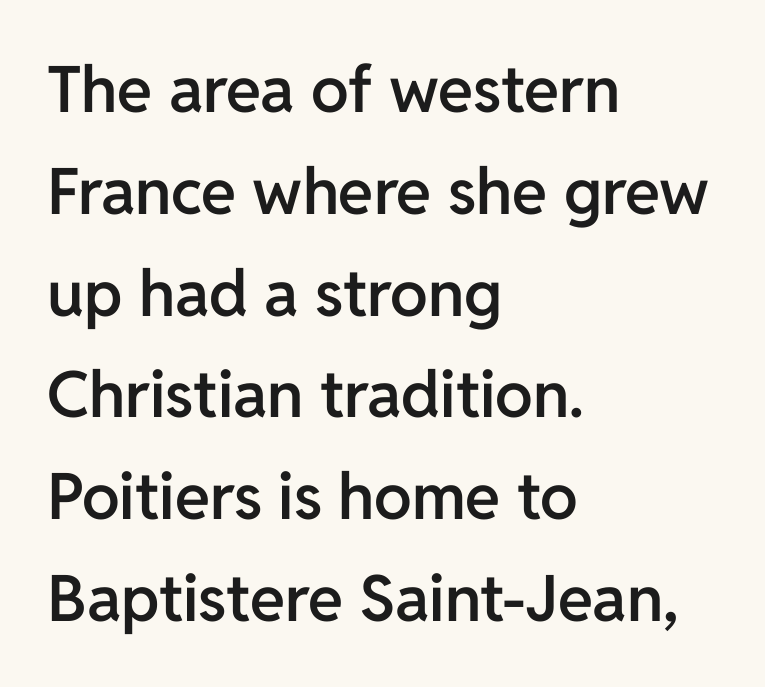
Is this a fixed-width face? No — the glyphs have proportional, varying widths. What kind of face is this? One without serifs — a sans. Students, this is semibold: more ink than regular, less than bold. Is the letter spacing exaggerated? No — it looks like the ordinary default. Lines of text with bare space underneath.
